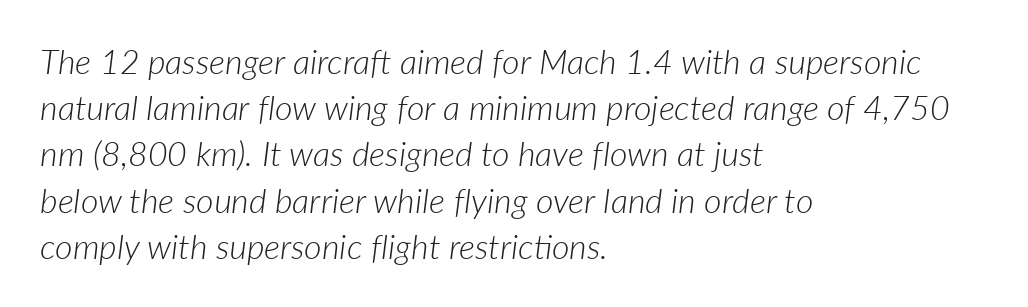
{"italic": "yes", "lean": "right", "slant_degrees": 7, "bold": "no", "weight": "light", "width": "normal", "stroke_contrast": "low", "x_height": "medium", "monospaced": "no", "underline": "no", "align": "left", "line_spacing": "normal", "line_spacing_ratio": 1.36, "letter_spacing": "normal", "letter_spacing_em": 0.0, "glyph_px": 34}
